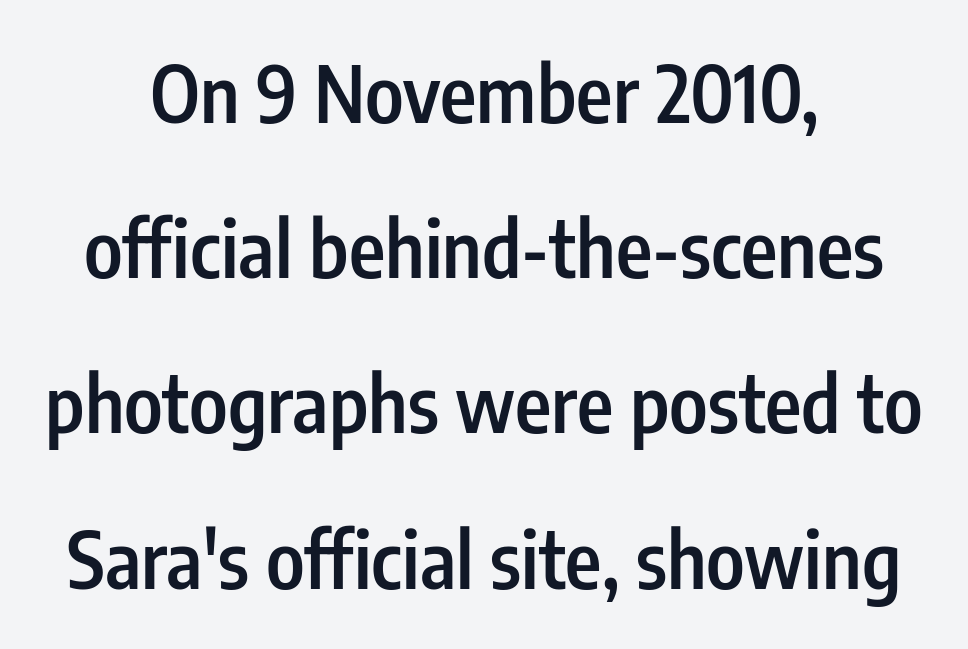
Q: Is the text bold? A: Semi-bold.
Q: Is the text italic (slanted)? A: No, it is upright.
Q: Is the typeface a serif or a sans-serif typeface? A: Sans-serif.
Q: Is the text underlined? A: No.
Q: How is the paragraph aligned? A: Centered.
Q: Is the spacing between letters normal or unusually wide? A: Normal.
Q: Is the spacing between lines tight, normal or loose? A: Loose.
Q: Width (condensed, normal, or wide)? A: Condensed.
Q: Stroke contrast? A: Low.
Q: x-height? A: Medium.
Q: Monospaced? A: No.
